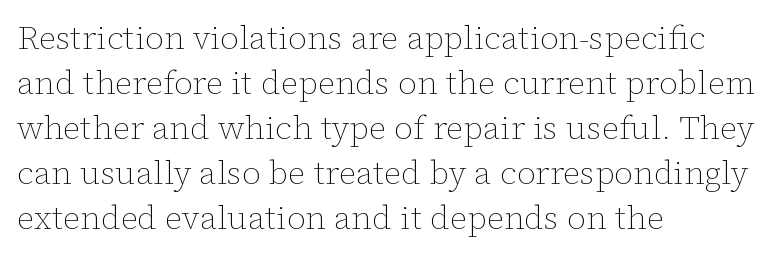
Q: Is the text bold? A: No.
Q: Is the text italic (slanted)? A: No, it is upright.
Q: Is the text underlined? A: No.
Q: How is the paragraph aligned? A: Left-aligned.
Q: Is the spacing between letters normal or unusually wide? A: Normal.
Q: Is the spacing between lines tight, normal or loose? A: Normal.
Q: Width (condensed, normal, or wide)? A: Normal.
Q: Stroke contrast? A: Low.
Q: x-height? A: Medium.
Q: Monospaced? A: No.
